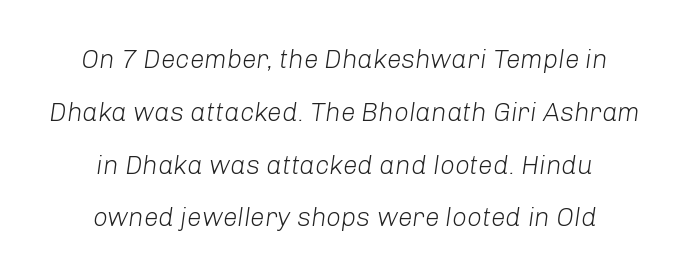
The image shows 26 px text type, italic (leaning right); set centered, loose line spacing (2.03x), normal letter spacing, not underlined.
